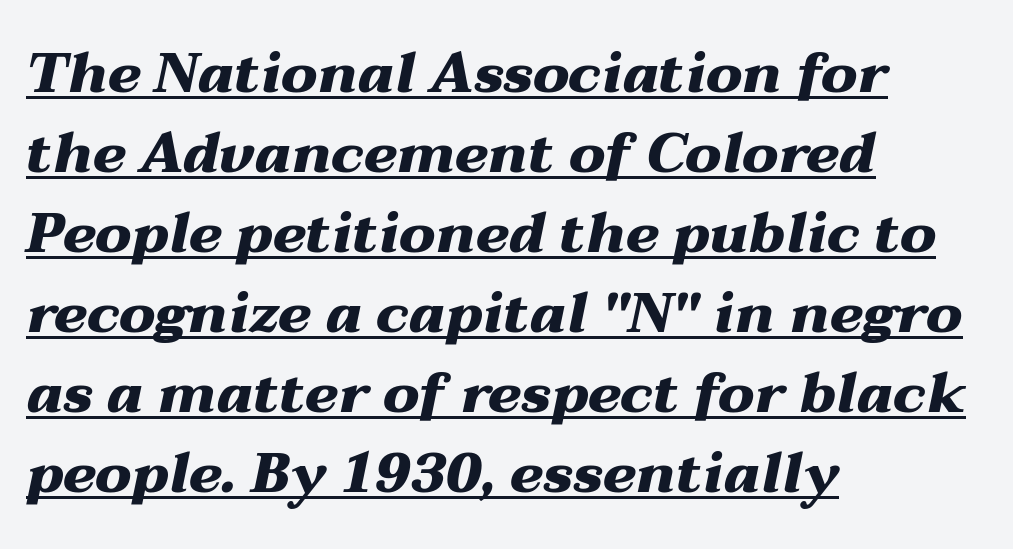
The glyphs have the mass of a bold cut. The specimen includes a rule beneath the text block's lines. Is this a fixed-width face? No — the glyphs have proportional, varying widths. Default kerning and tracking; the words read as compact shapes.
